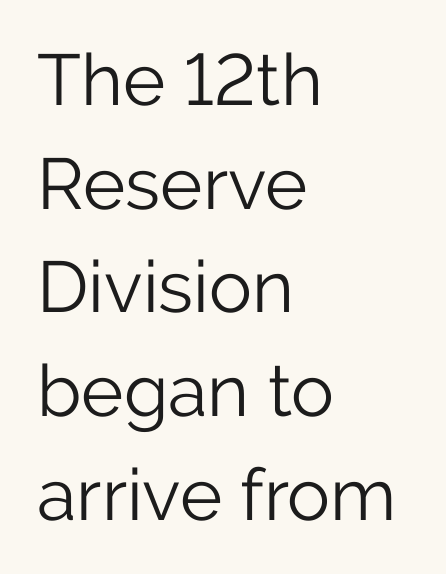
{"serif": "no", "italic": "no", "bold": "no", "weight": "light", "width": "normal", "stroke_contrast": "low", "x_height": "medium", "monospaced": "no", "underline": "no", "align": "left", "line_spacing": "normal", "line_spacing_ratio": 1.44, "letter_spacing": "normal", "letter_spacing_em": 0.0, "glyph_px": 72}
